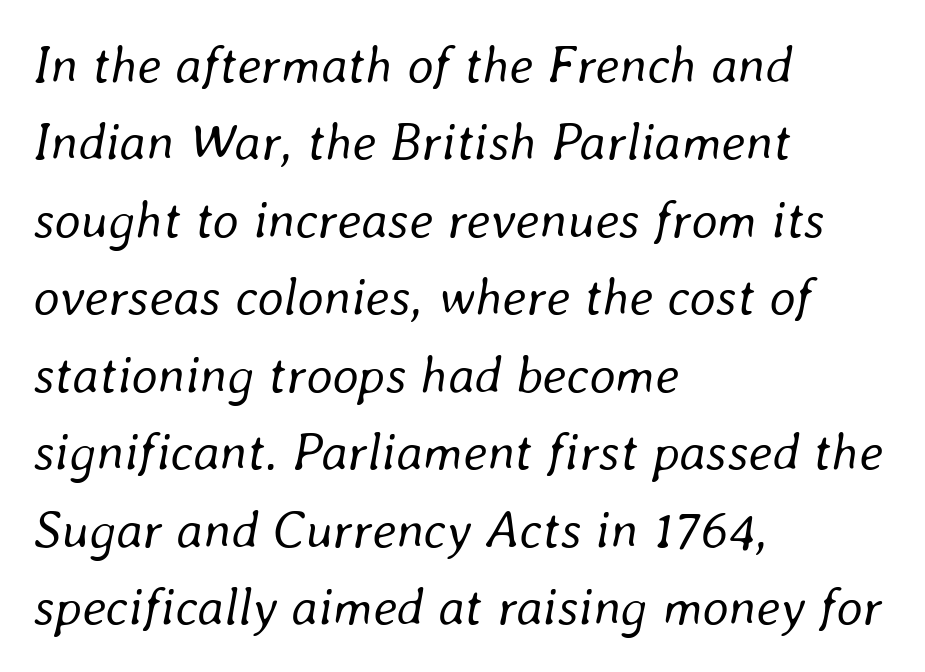
{"italic": "yes", "lean": "right", "slant_degrees": 8, "bold": "no", "weight": "regular", "width": "normal", "stroke_contrast": "low", "x_height": "medium", "monospaced": "no", "underline": "no", "align": "left", "line_spacing": "normal", "line_spacing_ratio": 1.49, "letter_spacing": "normal", "letter_spacing_em": 0.0, "glyph_px": 52}
